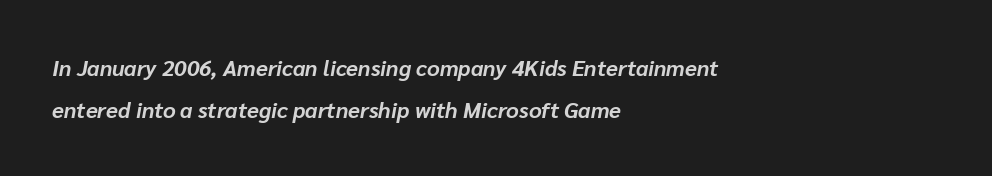
Q: Is the text bold? A: Yes.
Q: Is the text italic (slanted)? A: Yes, it leans right by about 10 degrees.
Q: Is the text underlined? A: No.
Q: How is the paragraph aligned? A: Left-aligned.
Q: Is the spacing between letters normal or unusually wide? A: Normal.
